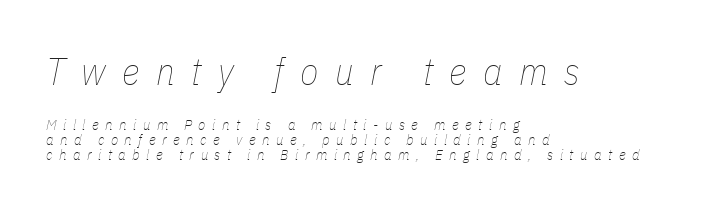
Q: Is the text bold? A: No.
Q: Is the text italic (slanted)? A: Yes, it leans right by about 11 degrees.
Q: Is the text underlined? A: No.
Q: How is the paragraph aligned? A: Left-aligned.
Q: Is the spacing between letters normal or unusually wide? A: Unusually wide.
Q: Is the spacing between lines tight, normal or loose? A: Tight.
Q: Which block of text is set in a larger size, the first (top) or the second (bottom)? A: The first (top) one.
Q: Width (condensed, normal, or wide)? A: Condensed.
Q: Stroke contrast? A: Low.
Q: x-height? A: Medium.
Q: Monospaced? A: No.
